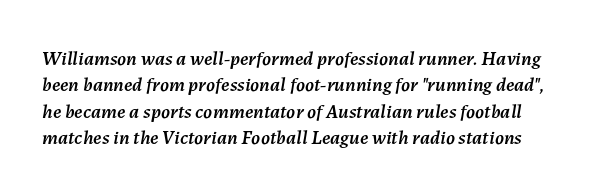
{"italic": "yes", "lean": "right", "slant_degrees": 7, "underline": "no", "line_spacing": "normal", "line_spacing_ratio": 1.32, "letter_spacing": "normal", "letter_spacing_em": 0.0, "glyph_px": 20}
